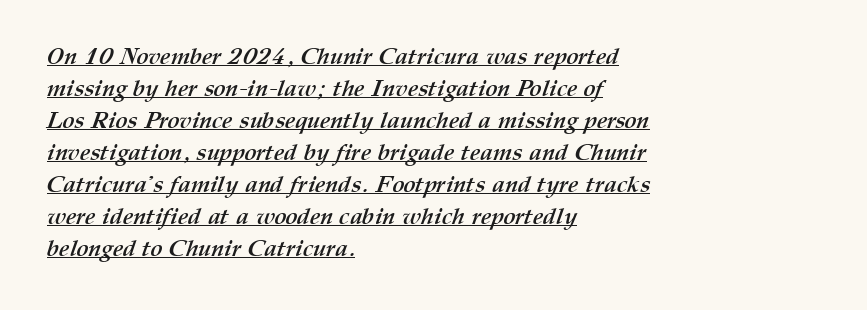
Q: Is the text bold? A: Yes.
Q: Is the text underlined? A: Yes.
Q: How is the paragraph aligned? A: Left-aligned.
Q: Is the spacing between letters normal or unusually wide? A: Normal.
Q: Is the spacing between lines tight, normal or loose? A: Normal.
